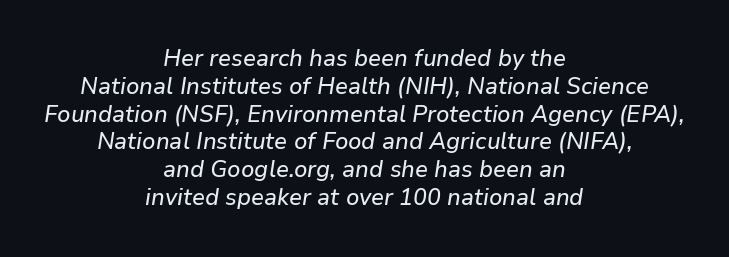
Q: Is the text italic (slanted)? A: Yes, it leans right by about 9 degrees.
Q: Is the text underlined? A: No.
Q: How is the paragraph aligned? A: Centered.
Q: Is the spacing between letters normal or unusually wide? A: Normal.
